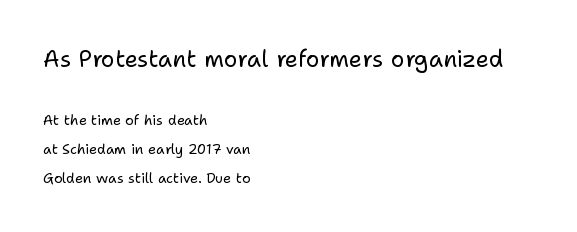
{"italic": "no", "bold": "no", "underline": "no", "align": "left", "line_spacing": "loose", "line_spacing_ratio": 2.1, "letter_spacing": "normal", "letter_spacing_em": 0.0, "larger_block": "first", "size_ratio": 1.64, "glyph_px": 23}
